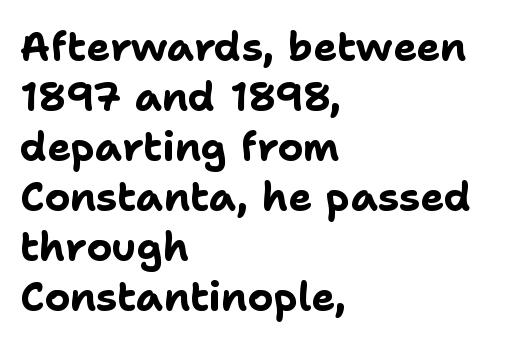
The image shows 40 px bold sans-serif type, upright; set left-aligned, normal line spacing (1.25x), normal letter spacing, not underlined; low stroke contrast and a medium x-height.
